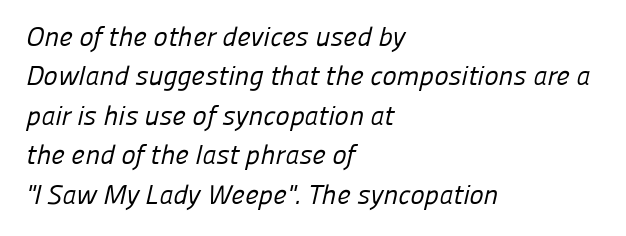
Honestly, there is no underline to notice here at all. Regarding leading, the lines here are spaced in the standard way. The gaps between neighbouring characters are ordinary and unremarkable. One-word summary of the alignment: left. The weight would be labelled regular, book, light, or lighter still.
